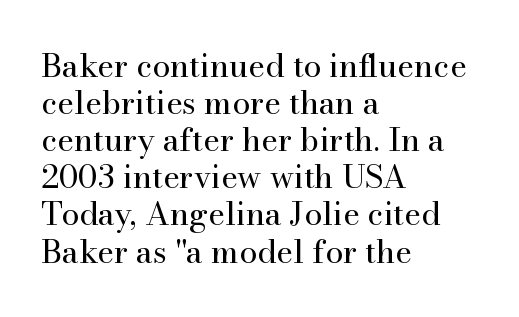
Proportional: the letters do not fall into vertical columns. Nobody drew a line under any word here. Letter spacing: default. This sample uses a serif face.
